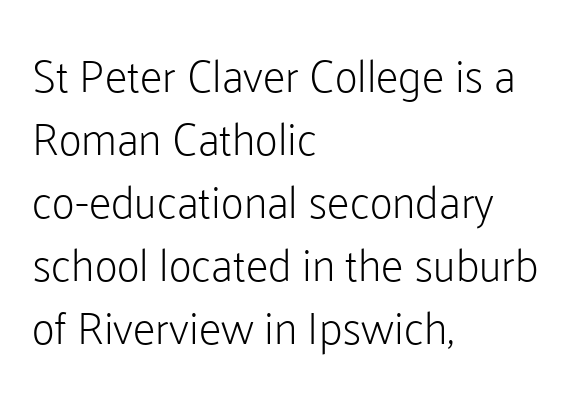
{"serif": "no", "italic": "no", "bold": "no", "weight": "light", "width": "normal", "stroke_contrast": "low", "x_height": "medium", "monospaced": "no", "underline": "no", "align": "left", "line_spacing": "normal", "line_spacing_ratio": 1.4, "letter_spacing": "normal", "letter_spacing_em": 0.0, "glyph_px": 45}
